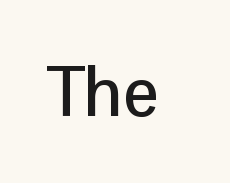
The image shows 70 px sans-serif type, upright; set normal letter spacing, not underlined; low stroke contrast and a medium x-height.
